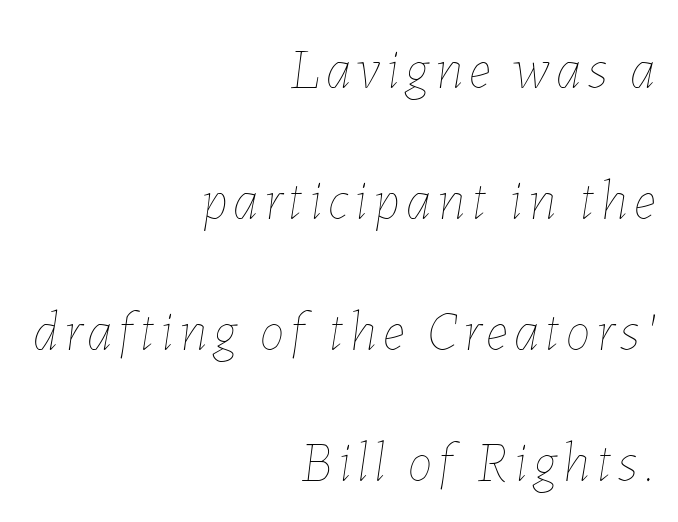
The image shows 56 px thin type, italic (leaning right); set right-aligned, loose line spacing (2.34x), not underlined; low stroke contrast and a medium x-height.
